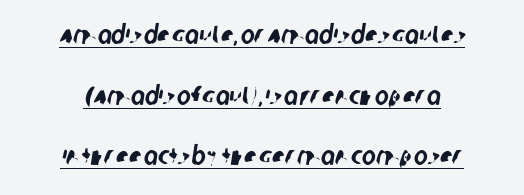
The image shows 26 px text type; set centered, loose line spacing (2.33x), normal letter spacing, underlined.
